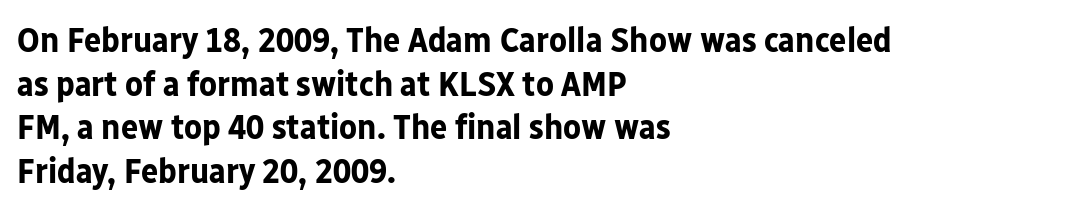
The image shows 36 px bold sans-serif type, upright; set left-aligned, line spacing 1.21x, normal letter spacing, not underlined; low stroke contrast and a medium x-height.
